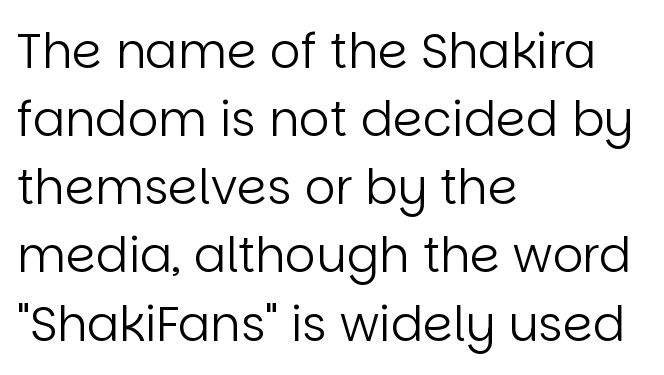
The image shows 48 px regular-weight sans-serif type, upright; set left-aligned, normal line spacing (1.42x), normal letter spacing, not underlined; low stroke contrast and a large x-height.
